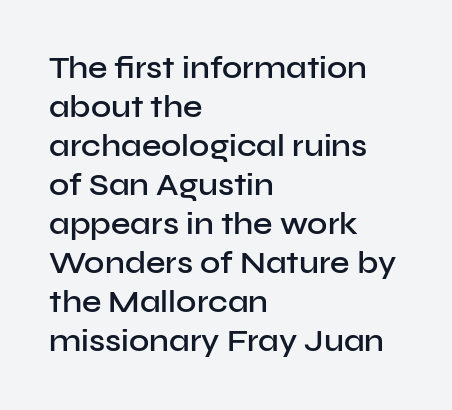
{"serif": "no", "italic": "no", "bold": "semi", "weight": "semibold", "width": "normal", "stroke_contrast": "low", "x_height": "medium", "monospaced": "no", "underline": "no", "align": "left", "line_spacing": "normal", "line_spacing_ratio": 1.26, "letter_spacing": "normal", "letter_spacing_em": 0.0, "glyph_px": 31}
